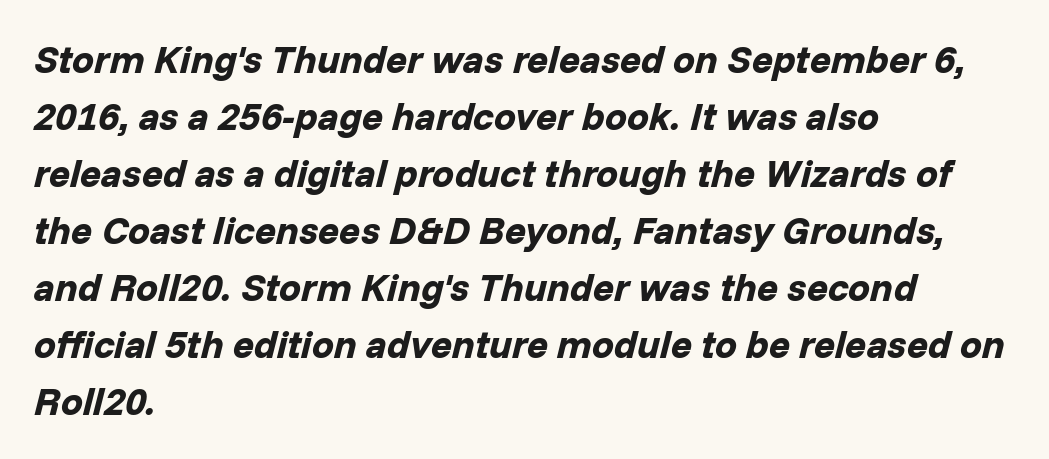
Short note: letters normally spaced. The characters look thick and weighty, a clear bold. Is the block centered? No — it sits flush against the left margin. Type without underlining. The letters advance in unequal steps, a hallmark of proportional type. The passage shown stacks its lines at a standard gap.
